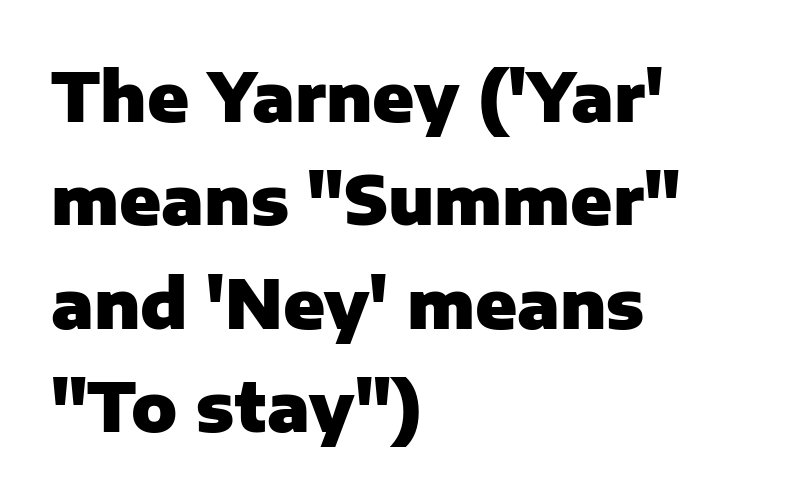
Q: Is the text bold? A: Yes.
Q: Is the text italic (slanted)? A: No, it is upright.
Q: Is the typeface a serif or a sans-serif typeface? A: Sans-serif.
Q: Is the text underlined? A: No.
Q: How is the paragraph aligned? A: Left-aligned.
Q: Is the spacing between letters normal or unusually wide? A: Normal.
Q: Is the spacing between lines tight, normal or loose? A: Normal.
Q: Width (condensed, normal, or wide)? A: Normal.
Q: Stroke contrast? A: Low.
Q: x-height? A: Medium.
Q: Monospaced? A: No.
